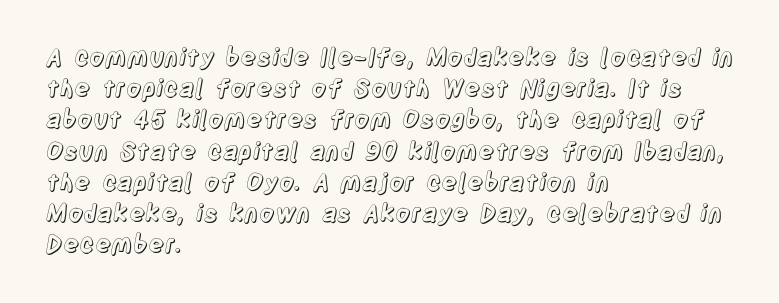
Does the copy run flush right? No — it runs flush left. Descender tails drop into unmarked territory. Reading down the column, the eye jumps a familiar distance to each next line.
